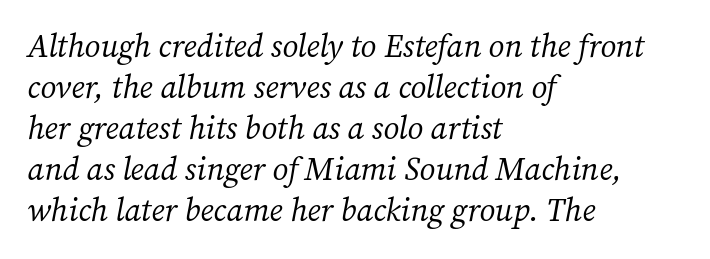
The image shows 32 px regular-weight serif type, italic (leaning right); set left-aligned, normal line spacing (1.28x), normal letter spacing, not underlined; medium stroke contrast and a medium x-height.
